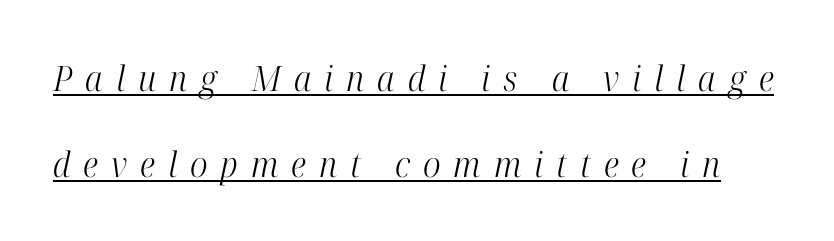
{"serif": "yes", "italic": "yes", "lean": "right", "slant_degrees": 12, "bold": "no", "weight": "light", "width": "condensed", "stroke_contrast": "high", "x_height": "medium", "monospaced": "no", "underline": "yes", "line_spacing": "loose", "line_spacing_ratio": 2.45, "letter_spacing": "wide", "letter_spacing_em": 0.37, "glyph_px": 35}
